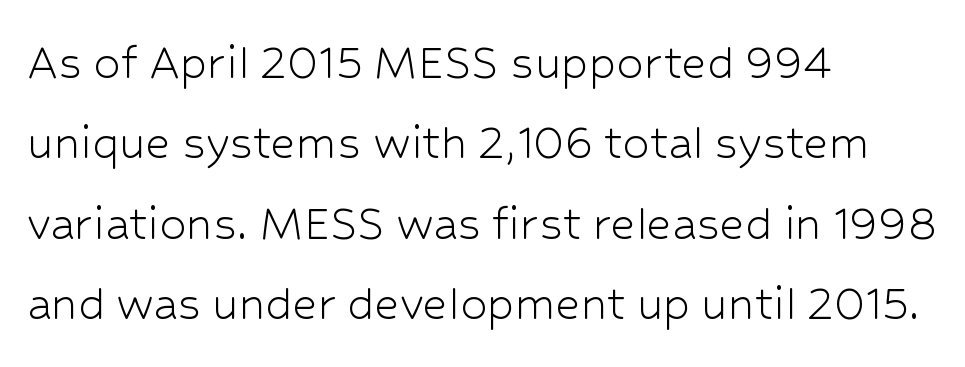
{"serif": "no", "italic": "no", "bold": "no", "weight": "light", "width": "normal", "stroke_contrast": "low", "x_height": "medium", "monospaced": "no", "underline": "no", "align": "left", "line_spacing": "normal", "line_spacing_ratio": 1.49, "letter_spacing": "normal", "letter_spacing_em": 0.0, "glyph_px": 54}
